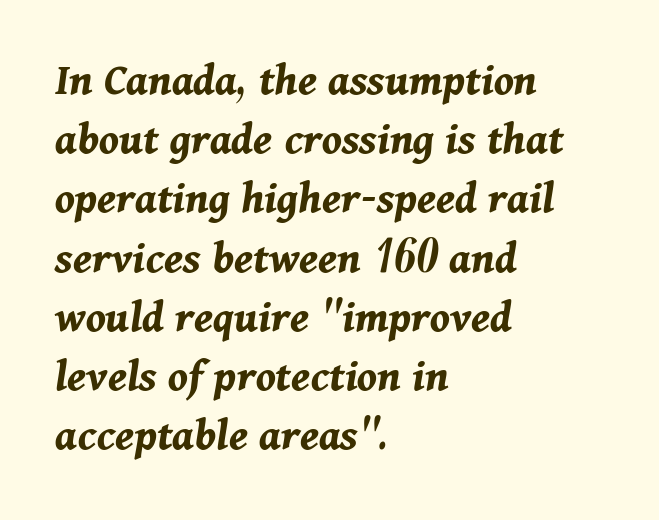
Q: Is the text bold? A: Yes.
Q: Is the text italic (slanted)? A: Yes, it leans right by about 11 degrees.
Q: Is the text underlined? A: No.
Q: How is the paragraph aligned? A: Left-aligned.
Q: Is the spacing between letters normal or unusually wide? A: Normal.
Q: Is the spacing between lines tight, normal or loose? A: Normal.
Q: Width (condensed, normal, or wide)? A: Normal.
Q: Stroke contrast? A: Medium.
Q: x-height? A: Medium.
Q: Monospaced? A: No.
